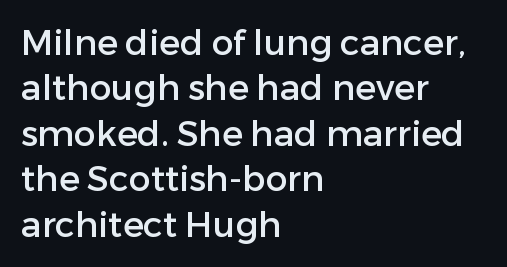
Q: Is the text italic (slanted)? A: No, it is upright.
Q: Is the typeface a serif or a sans-serif typeface? A: Sans-serif.
Q: Is the text underlined? A: No.
Q: How is the paragraph aligned? A: Left-aligned.
Q: Is the spacing between letters normal or unusually wide? A: Normal.
Q: Is the spacing between lines tight, normal or loose? A: Normal.
Q: Width (condensed, normal, or wide)? A: Normal.
Q: Stroke contrast? A: Low.
Q: x-height? A: Medium.
Q: Monospaced? A: No.
